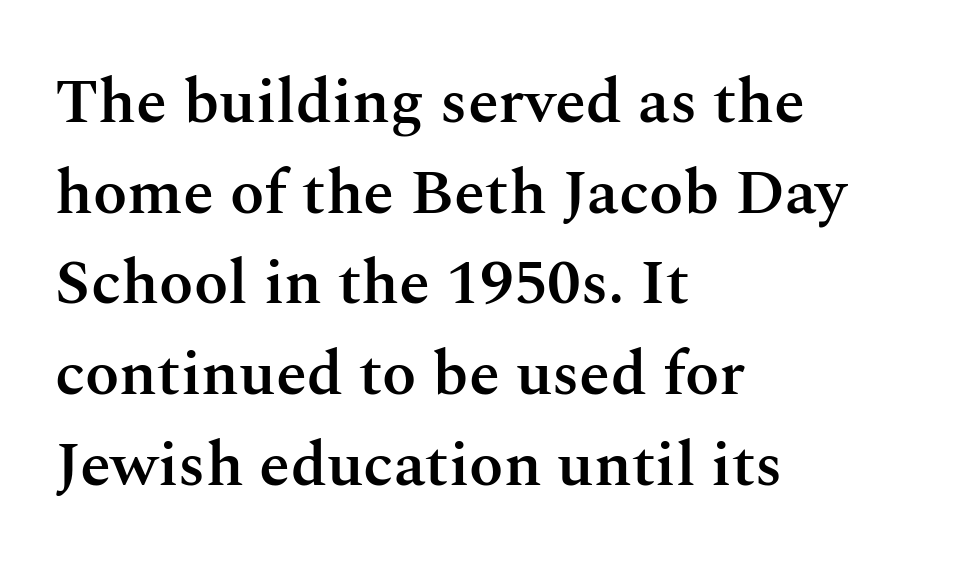
The rendering uses a moderate line-height, typical for paragraphs. Weight check: semibold — heavier than regular, not quite bold. Tracking here is standard; glyphs follow each other at the usual distance. These lines are composed in type with serifs. Every row of glyphs begins at an identical x-position on the left. When letters stand straight like this, we call the style roman or upright.
